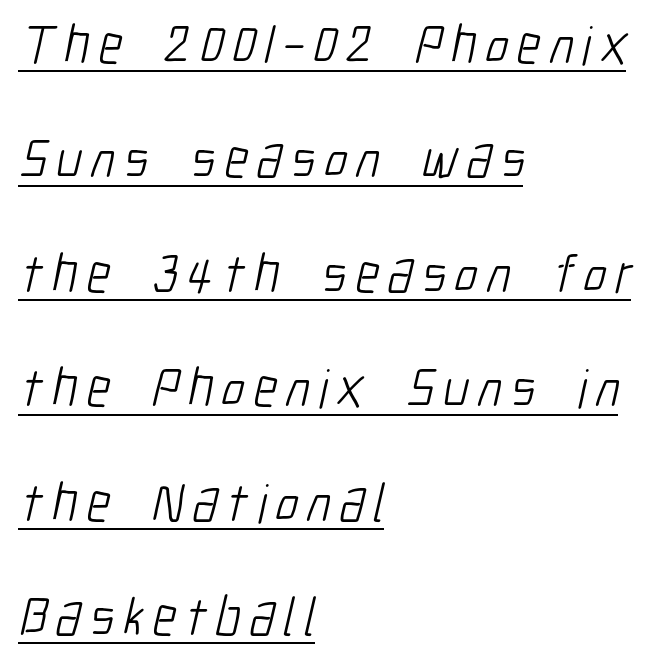
The rendering anchors every line to the left-hand side. Stroke mass is kept to a normal reading level or below. Spacing verdict: proportional, widths tailored to each character. The text was rendered using a sans face with plain stroke endings. The lines are spread far apart with generous leading. The words here are underlined.
